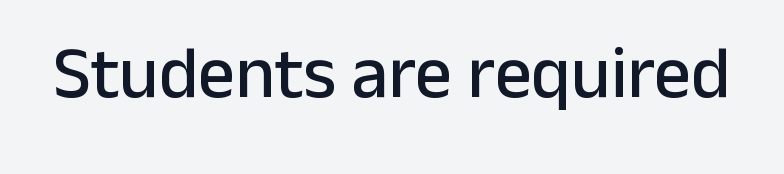
{"serif": "no", "italic": "no", "width": "normal", "stroke_contrast": "low", "x_height": "medium", "monospaced": "no", "underline": "no", "letter_spacing": "normal", "letter_spacing_em": 0.0, "glyph_px": 73}
